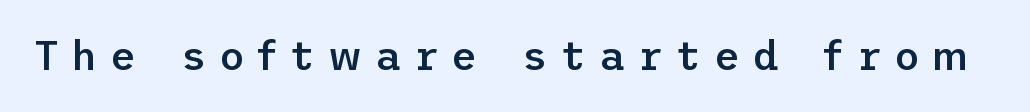
The image shows 40 px semibold sans-serif type, upright; set unusually wide letter spacing (+0.31 em), not underlined; low stroke contrast and a medium x-height.
